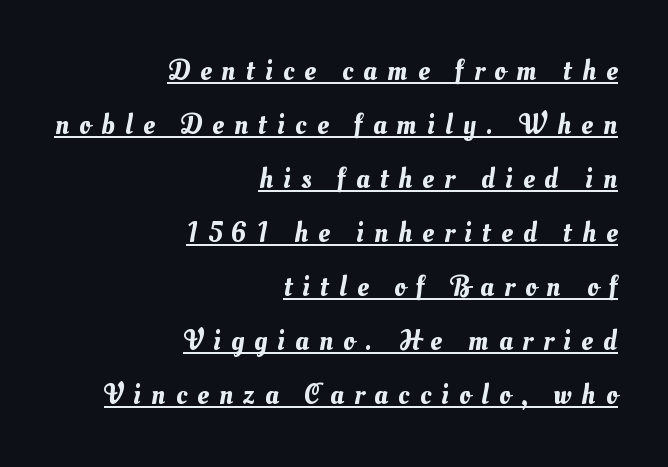
Q: Is the text underlined? A: Yes.
Q: How is the paragraph aligned? A: Right-aligned.
Q: Is the spacing between letters normal or unusually wide? A: Unusually wide.
Q: Is the spacing between lines tight, normal or loose? A: Loose.
Q: Width (condensed, normal, or wide)? A: Normal.
Q: Stroke contrast? A: Medium.
Q: x-height? A: Small.
Q: Monospaced? A: No.
